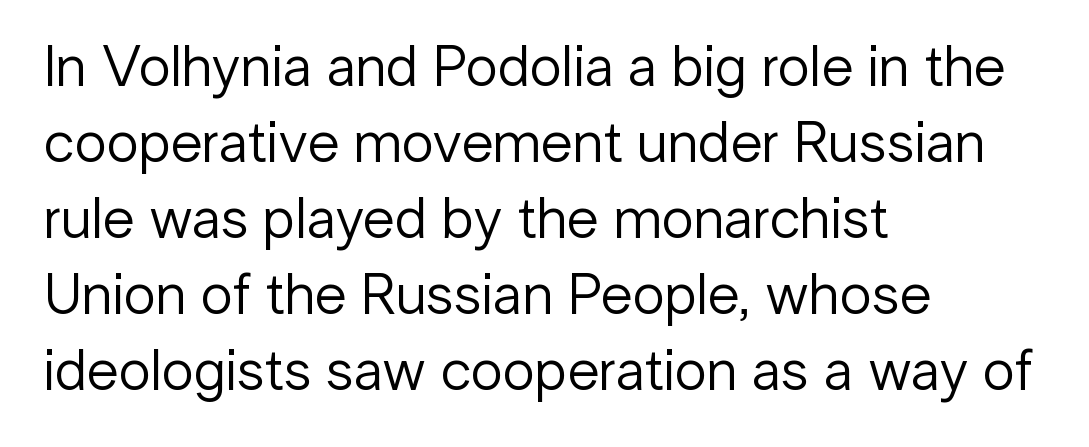
The face looks like a standard text weight, possibly lighter. How would I describe the line gaps? Plain and ordinary. Note: no serifs on the glyphs. The letters advance in unequal steps, a hallmark of proportional type.
